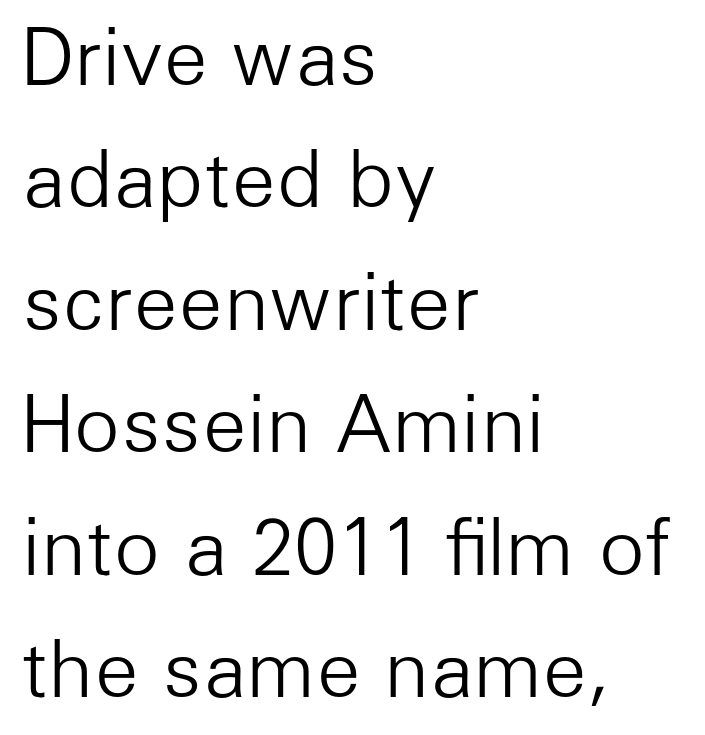
{"serif": "no", "italic": "no", "bold": "no", "weight": "light", "width": "normal", "stroke_contrast": "low", "x_height": "medium", "monospaced": "no", "underline": "no", "align": "left", "line_spacing": "normal", "line_spacing_ratio": 1.59, "letter_spacing": "normal", "letter_spacing_em": 0.0, "glyph_px": 77}
